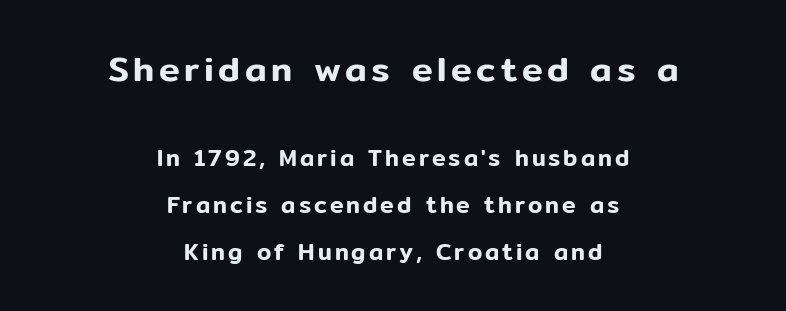
Q: Is the text italic (slanted)? A: No, it is upright.
Q: Is the typeface a serif or a sans-serif typeface? A: Sans-serif.
Q: Is the text underlined? A: No.
Q: How is the paragraph aligned? A: Centered.
Q: Is the spacing between lines tight, normal or loose? A: Loose.
Q: Which block of text is set in a larger size, the first (top) or the second (bottom)? A: The first (top) one.
Q: Width (condensed, normal, or wide)? A: Normal.
Q: Stroke contrast? A: Low.
Q: x-height? A: Medium.
Q: Monospaced? A: No.
